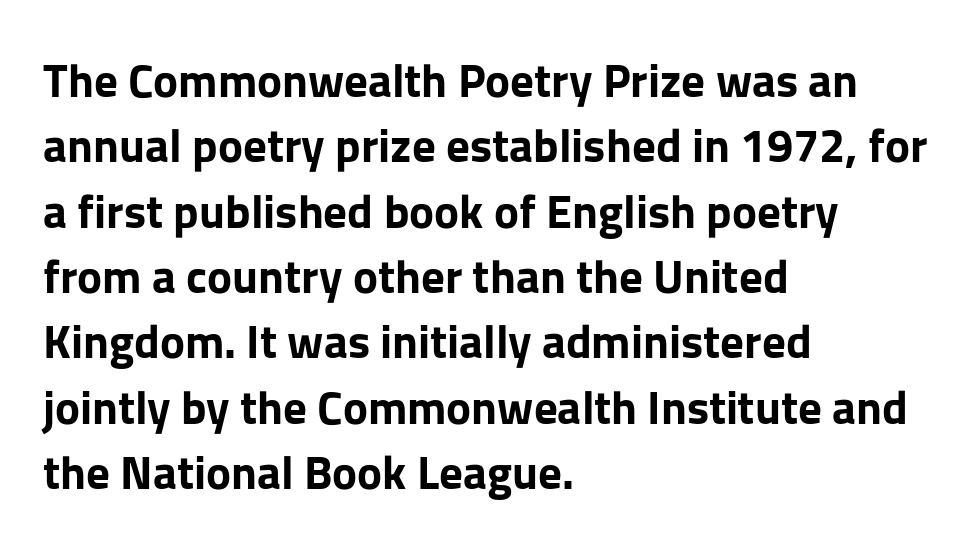
{"serif": "no", "italic": "no", "bold": "yes", "weight": "bold", "width": "normal", "stroke_contrast": "low", "x_height": "medium", "monospaced": "no", "underline": "no", "align": "left", "line_spacing": "normal", "line_spacing_ratio": 1.39, "letter_spacing": "normal", "letter_spacing_em": 0.0, "glyph_px": 47}
